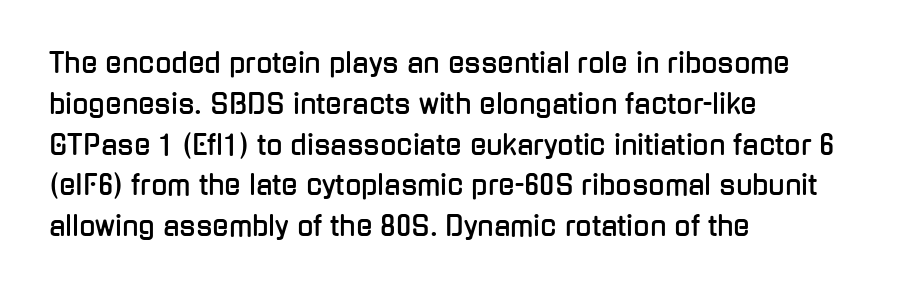
The typography opts for an upright posture over an oblique one. Descenders hang freely into open space. The rag falls on the right side of this text block. No extra tracking has been applied to these lines. Does the leading feel generous? No, just average.
